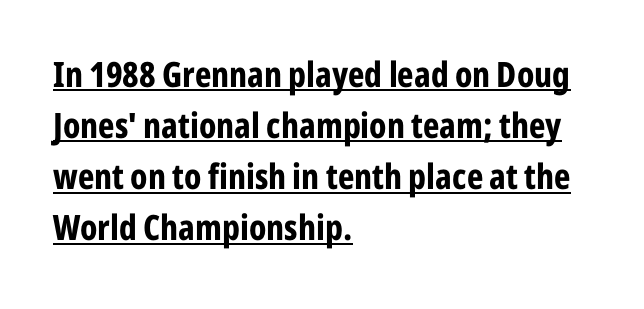
Q: Is the text bold? A: Yes.
Q: Is the text italic (slanted)? A: No, it is upright.
Q: Is the typeface a serif or a sans-serif typeface? A: Sans-serif.
Q: Is the text underlined? A: Yes.
Q: How is the paragraph aligned? A: Left-aligned.
Q: Is the spacing between letters normal or unusually wide? A: Normal.
Q: Is the spacing between lines tight, normal or loose? A: Normal.
Q: Width (condensed, normal, or wide)? A: Condensed.
Q: Stroke contrast? A: Low.
Q: x-height? A: Medium.
Q: Monospaced? A: No.
